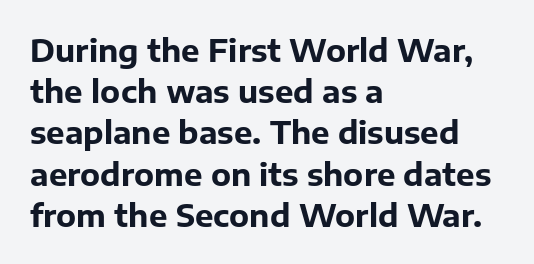
Q: Is the text bold? A: Yes.
Q: Is the text italic (slanted)? A: No, it is upright.
Q: Is the typeface a serif or a sans-serif typeface? A: Sans-serif.
Q: Is the text underlined? A: No.
Q: How is the paragraph aligned? A: Left-aligned.
Q: Is the spacing between letters normal or unusually wide? A: Normal.
Q: Is the spacing between lines tight, normal or loose? A: Normal.
Q: Width (condensed, normal, or wide)? A: Normal.
Q: Stroke contrast? A: Low.
Q: x-height? A: Medium.
Q: Monospaced? A: No.
